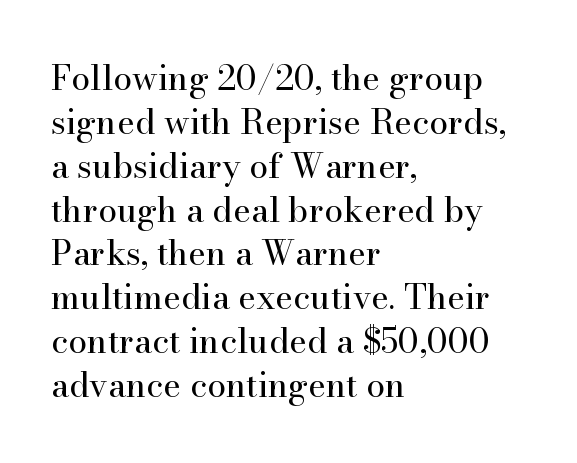
{"serif": "yes", "italic": "no", "bold": "no", "weight": "regular", "width": "normal", "stroke_contrast": "high", "x_height": "small", "monospaced": "no", "underline": "no", "align": "left", "line_spacing": "normal", "line_spacing_ratio": 1.29, "letter_spacing": "normal", "letter_spacing_em": 0.0, "glyph_px": 34}
